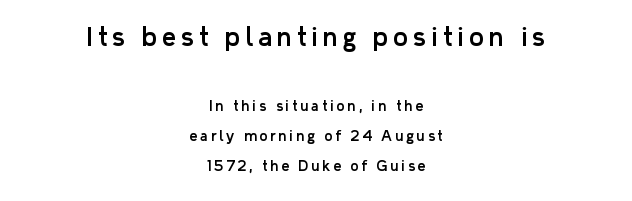
Airy leading. This rendering features lettering with no underline. The whitespace from short lines is split evenly between both sides. Compare the two chunks: the upper has the greater cap height. The tracking reads as deliberately expanded to a designer's eye. The lettering stays uniformly vertical, giving the passage a roman look.
